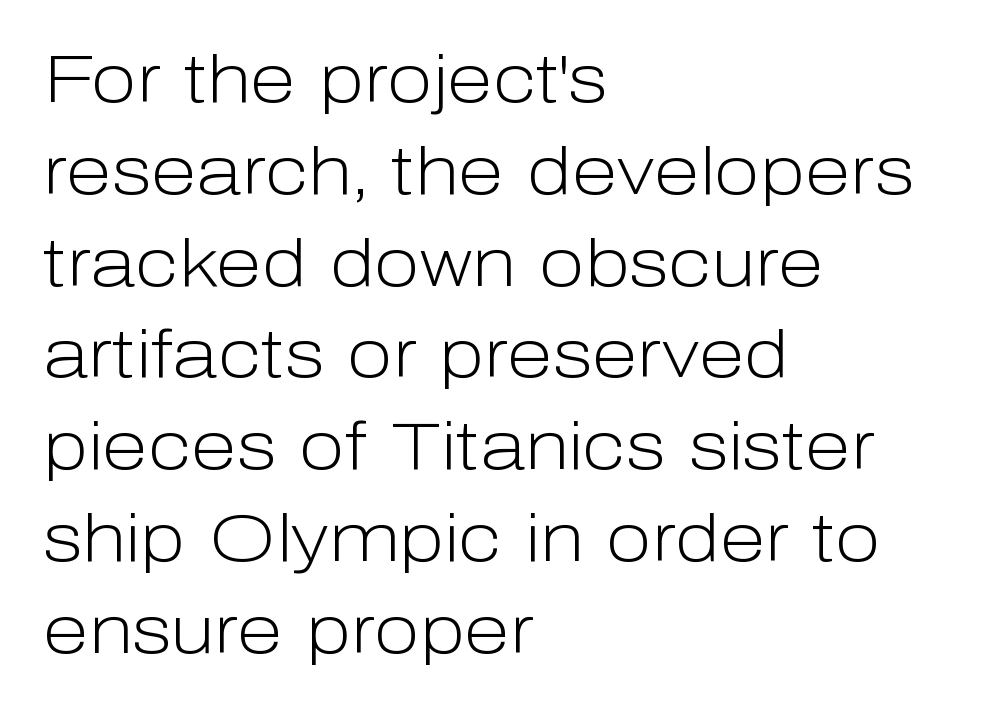
Q: Is the text bold? A: No.
Q: Is the text italic (slanted)? A: No, it is upright.
Q: Is the typeface a serif or a sans-serif typeface? A: Sans-serif.
Q: Is the text underlined? A: No.
Q: How is the paragraph aligned? A: Left-aligned.
Q: Is the spacing between letters normal or unusually wide? A: Normal.
Q: Is the spacing between lines tight, normal or loose? A: Normal.
Q: Width (condensed, normal, or wide)? A: Normal.
Q: Stroke contrast? A: Low.
Q: x-height? A: Medium.
Q: Monospaced? A: No.
